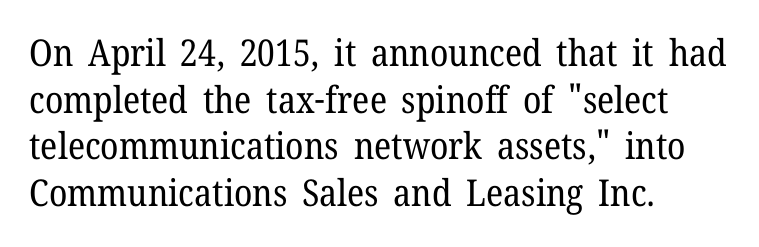
{"serif": "yes", "italic": "no", "bold": "no", "weight": "regular", "width": "normal", "stroke_contrast": "low", "x_height": "medium", "monospaced": "no", "underline": "no", "align": "left", "line_spacing": "normal", "line_spacing_ratio": 1.26, "letter_spacing": "normal", "letter_spacing_em": 0.0, "glyph_px": 37}
